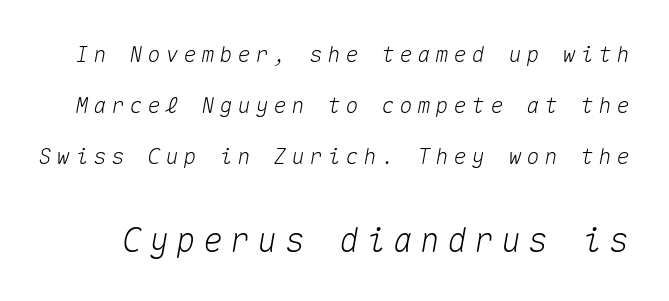
The image shows 33 px text type, italic (leaning right), monospaced; set loose line spacing (2.31x), unusually wide letter spacing (+0.22 em), not underlined; the second (bottom) block is 1.5x larger; medium stroke contrast and a medium x-height.
